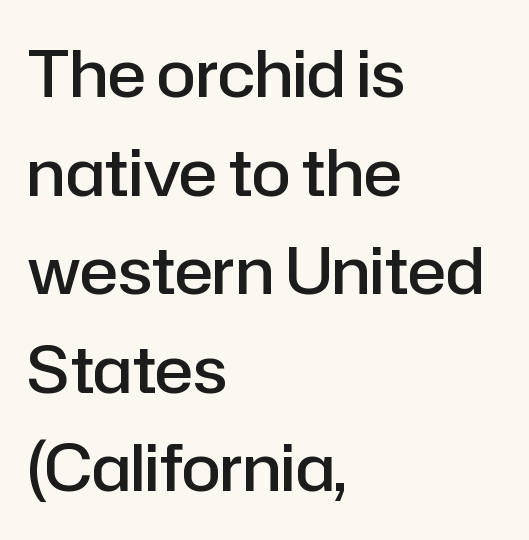
{"serif": "no", "italic": "no", "bold": "semi", "weight": "semibold", "width": "normal", "stroke_contrast": "low", "x_height": "medium", "monospaced": "no", "underline": "no", "align": "left", "line_spacing": "normal", "line_spacing_ratio": 1.54, "letter_spacing": "normal", "letter_spacing_em": 0.0, "glyph_px": 64}
